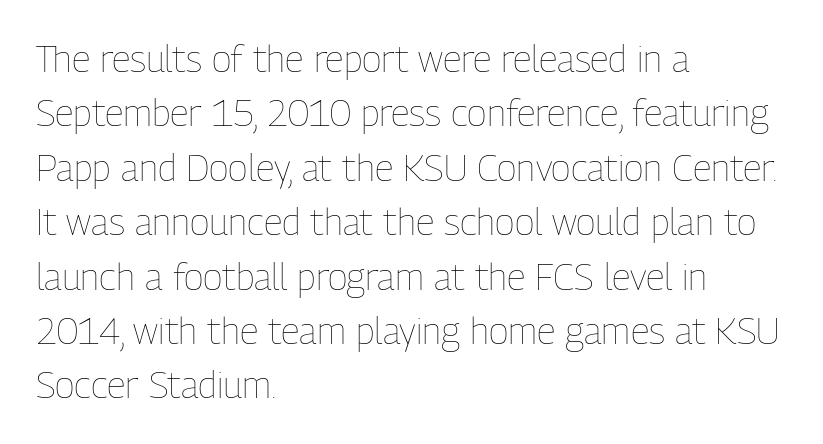
The image shows 37 px thin, condensed type, upright; set left-aligned, normal line spacing (1.47x), normal letter spacing, not underlined; low stroke contrast and a medium x-height.
